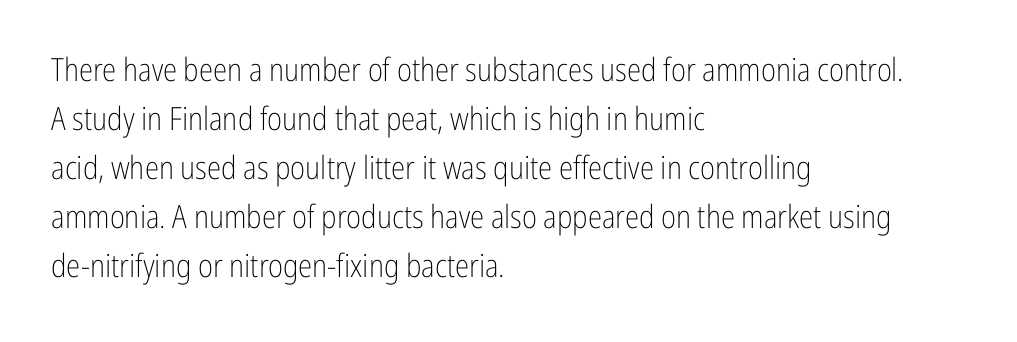
The image shows 32 px light, condensed sans-serif type, upright; set left-aligned, normal line spacing (1.53x), normal letter spacing, not underlined; low stroke contrast and a medium x-height.
